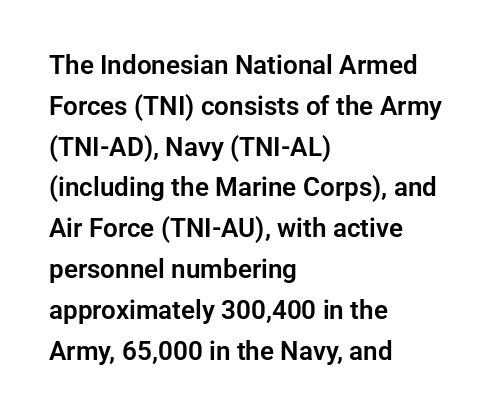
The space between consecutive lines is moderate. This sample uses plain, unmodified letter spacing. Layout note: lines flush left. No italicization has been applied; the sample stays upright. The passage shown is not underscored anywhere.
